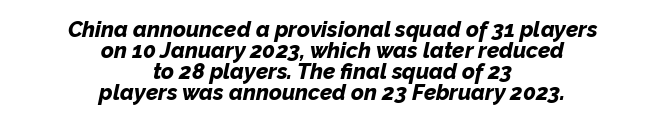
Emphasis by weight is at full strength: bold. Underline: absent. The paragraph has two soft edges and a firm central axis. The letters are slanted; this is an italic face.
